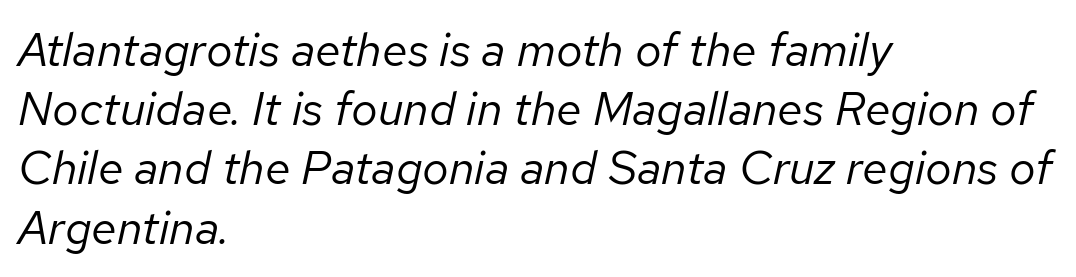
Q: Is the text bold? A: No.
Q: Is the text italic (slanted)? A: Yes, it leans right by about 12 degrees.
Q: Is the text underlined? A: No.
Q: How is the paragraph aligned? A: Left-aligned.
Q: Is the spacing between letters normal or unusually wide? A: Normal.
Q: Is the spacing between lines tight, normal or loose? A: Normal.
Q: Width (condensed, normal, or wide)? A: Normal.
Q: Stroke contrast? A: Low.
Q: x-height? A: Medium.
Q: Monospaced? A: No.
